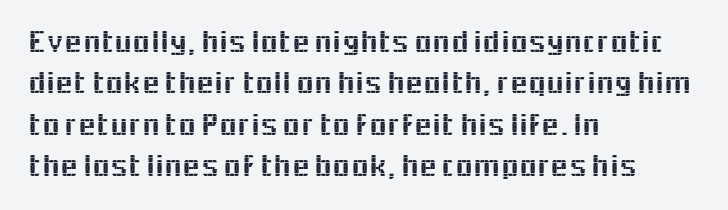
This sample uses an upright cut, with every glyph sitting square on the baseline. No extra tracking has been applied to these lines. Each letter keeps its own natural width here, so spacing adapts to shape. Students, observe: this is what conventionally led text looks like.
